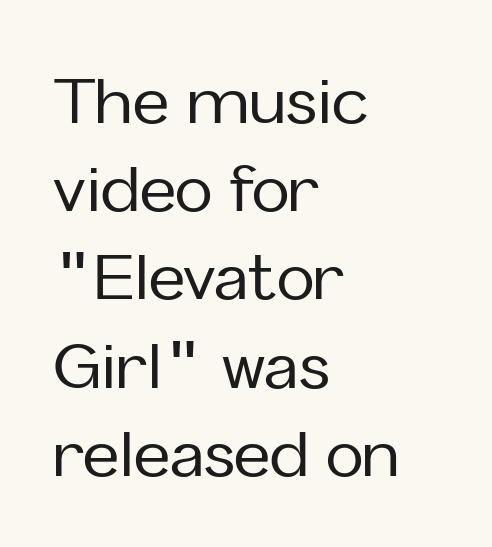
The string is rendered with underlining switched off. Caption: multi-line text, flush left, ragged right. You can tell from the bare stems that sans-serif type was used. What stands out about the letter spacing? Nothing — it is the standard amount. The letters stand straight up with perfectly vertical stems.
